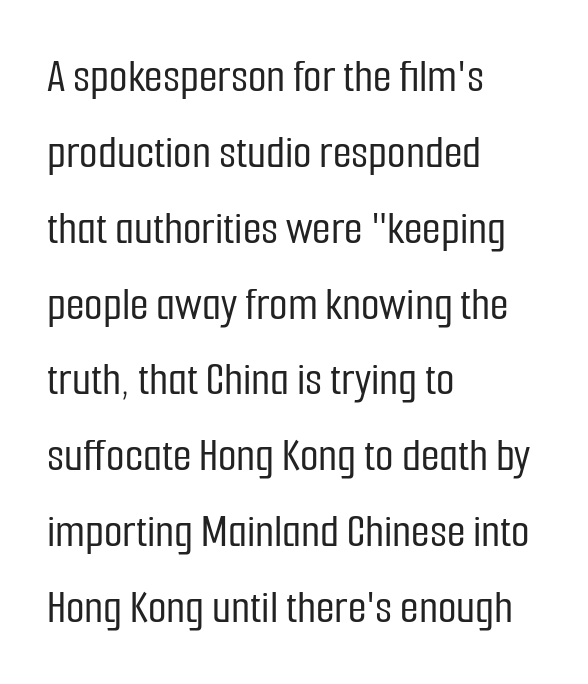
Q: Is the text italic (slanted)? A: No, it is upright.
Q: Is the typeface a serif or a sans-serif typeface? A: Sans-serif.
Q: Is the text underlined? A: No.
Q: How is the paragraph aligned? A: Left-aligned.
Q: Is the spacing between letters normal or unusually wide? A: Normal.
Q: Is the spacing between lines tight, normal or loose? A: Normal.
Q: Width (condensed, normal, or wide)? A: Condensed.
Q: Stroke contrast? A: Low.
Q: x-height? A: Medium.
Q: Monospaced? A: No.
